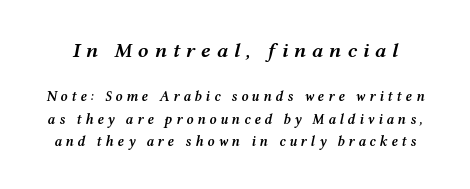
Q: Is the text bold? A: Semi-bold.
Q: Is the text italic (slanted)? A: Yes, it leans right by about 12 degrees.
Q: Is the text underlined? A: No.
Q: Is the spacing between letters normal or unusually wide? A: Unusually wide.
Q: Is the spacing between lines tight, normal or loose? A: Normal.
Q: Which block of text is set in a larger size, the first (top) or the second (bottom)? A: The first (top) one.
